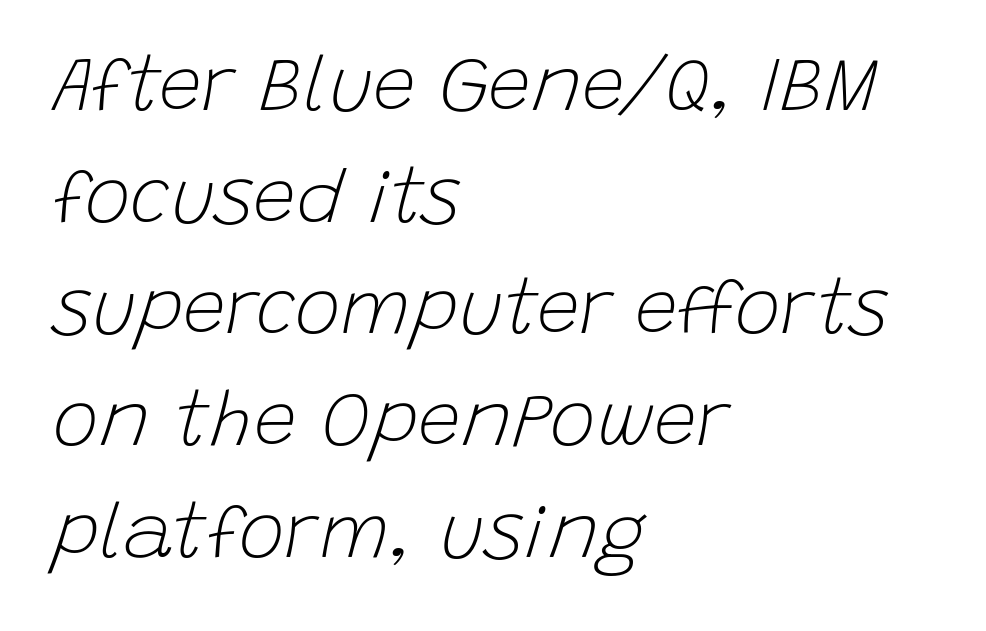
Alignment: flush left. Spacing verdict: proportional, widths tailored to each character. Italic? Definitely — the glyphs are oblique. Words appear dense and cohesive because spacing is normal. Heft: none added — not bold.
